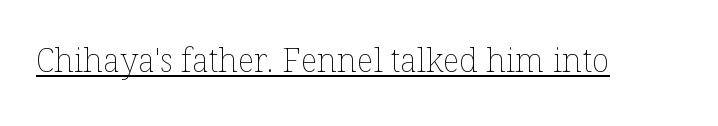
{"italic": "no", "bold": "no", "weight": "thin", "width": "normal", "stroke_contrast": "low", "x_height": "medium", "monospaced": "no", "underline": "yes", "letter_spacing": "normal", "letter_spacing_em": 0.0, "glyph_px": 33}
